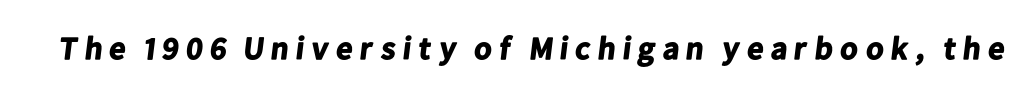
{"serif": "no", "bold": "yes", "weight": "bold", "width": "normal", "stroke_contrast": "low", "x_height": "medium", "monospaced": "no", "underline": "no", "glyph_px": 32}
